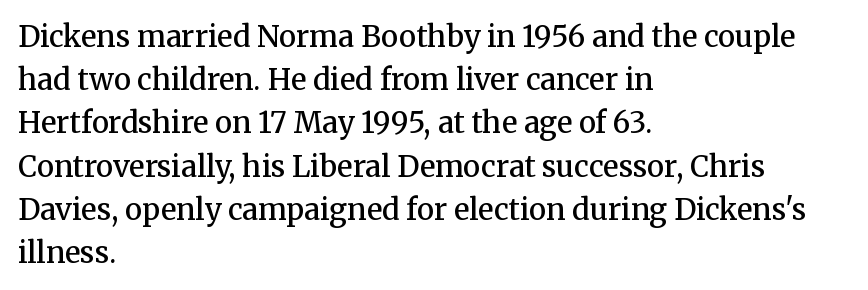
Q: Is the text bold? A: Semi-bold.
Q: Is the text italic (slanted)? A: No, it is upright.
Q: Is the typeface a serif or a sans-serif typeface? A: Serif.
Q: Is the text underlined? A: No.
Q: How is the paragraph aligned? A: Left-aligned.
Q: Is the spacing between letters normal or unusually wide? A: Normal.
Q: Is the spacing between lines tight, normal or loose? A: Normal.
Q: Width (condensed, normal, or wide)? A: Normal.
Q: Stroke contrast? A: Medium.
Q: x-height? A: Medium.
Q: Monospaced? A: No.
